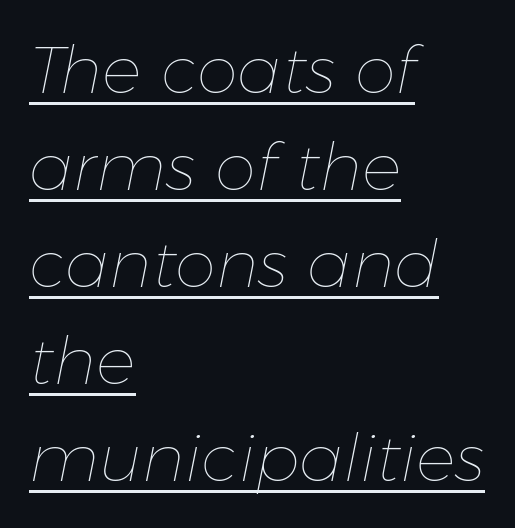
{"italic": "yes", "lean": "right", "slant_degrees": 11, "bold": "no", "weight": "thin", "width": "normal", "stroke_contrast": "low", "x_height": "medium", "monospaced": "no", "underline": "yes", "align": "left", "line_spacing": "normal", "line_spacing_ratio": 1.47, "letter_spacing": "normal", "letter_spacing_em": 0.0, "glyph_px": 66}
